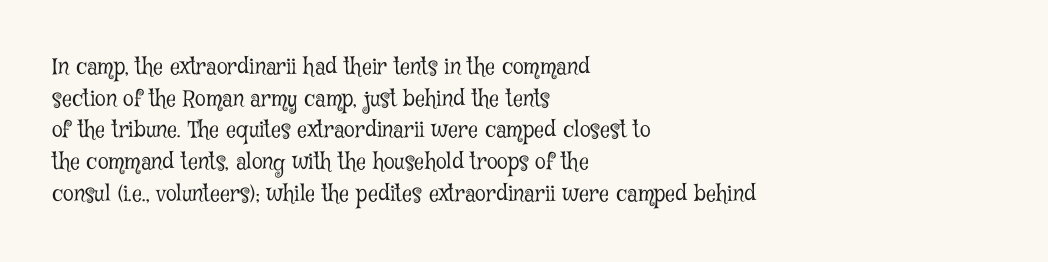
{"italic": "no", "bold": "no", "underline": "no", "align": "left", "line_spacing": "normal", "line_spacing_ratio": 1.44, "letter_spacing": "normal", "letter_spacing_em": 0.0, "glyph_px": 22}
